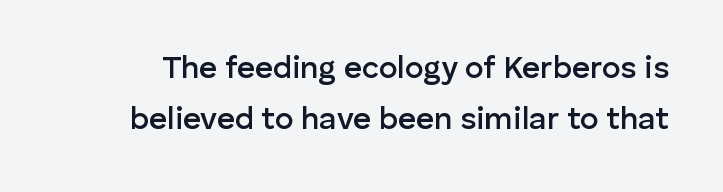
Q: Is the text bold? A: Semi-bold.
Q: Is the text italic (slanted)? A: No, it is upright.
Q: Is the typeface a serif or a sans-serif typeface? A: Sans-serif.
Q: Is the text underlined? A: No.
Q: Is the spacing between letters normal or unusually wide? A: Normal.
Q: Is the spacing between lines tight, normal or loose? A: Normal.
Q: Width (condensed, normal, or wide)? A: Normal.
Q: Stroke contrast? A: Low.
Q: x-height? A: Medium.
Q: Monospaced? A: No.
